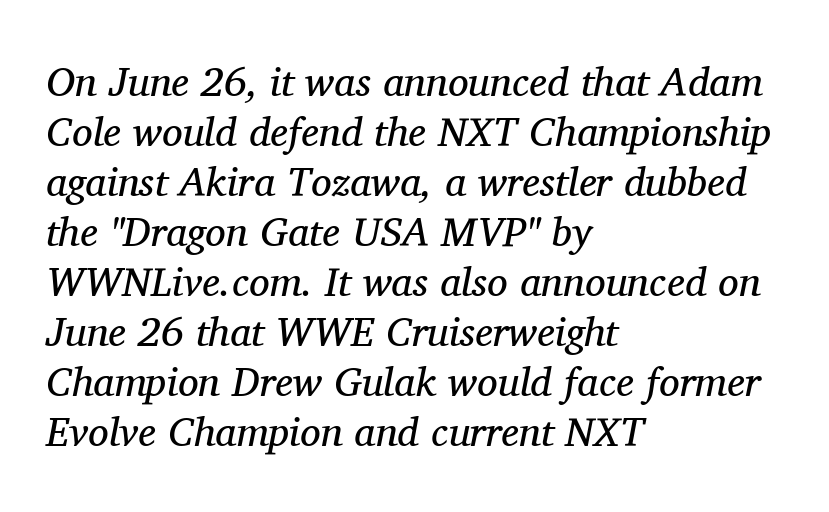
{"serif": "yes", "italic": "yes", "lean": "right", "slant_degrees": 11, "bold": "no", "weight": "regular", "width": "normal", "stroke_contrast": "medium", "x_height": "medium", "monospaced": "no", "underline": "no", "align": "left", "line_spacing_ratio": 1.22, "letter_spacing": "normal", "letter_spacing_em": 0.0, "glyph_px": 41}
